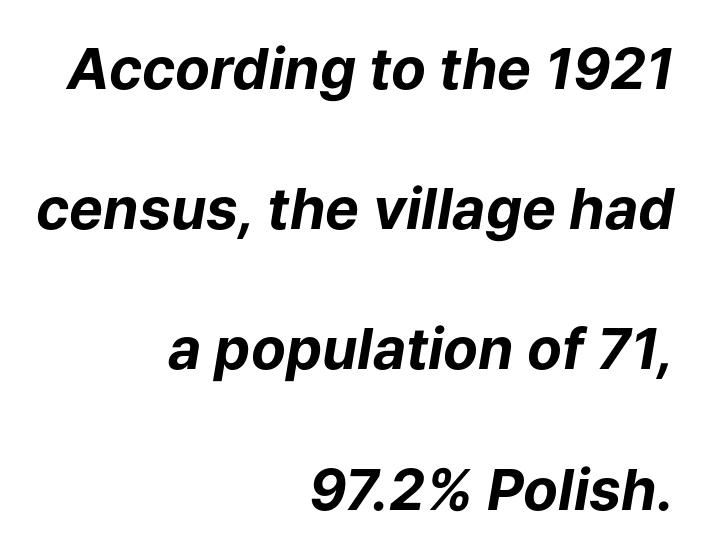
The image shows 57 px bold type, italic (leaning right); set right-aligned, loose line spacing (2.46x), normal letter spacing, not underlined; low stroke contrast and a medium x-height.
